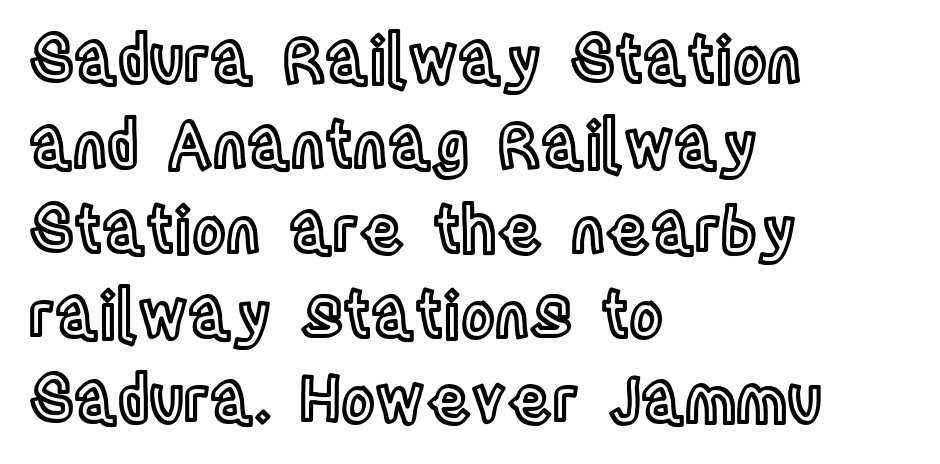
{"italic": "no", "width": "condensed", "x_height": "large", "monospaced": "no", "underline": "no", "align": "left", "line_spacing": "normal", "line_spacing_ratio": 1.33, "letter_spacing": "normal", "letter_spacing_em": 0.0, "glyph_px": 64}
